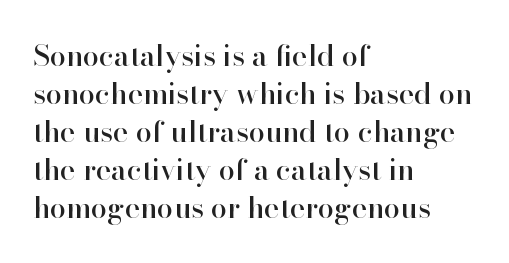
Q: Is the text italic (slanted)? A: No, it is upright.
Q: Is the typeface a serif or a sans-serif typeface? A: Serif.
Q: Is the text underlined? A: No.
Q: How is the paragraph aligned? A: Left-aligned.
Q: Is the spacing between letters normal or unusually wide? A: Normal.
Q: Is the spacing between lines tight, normal or loose? A: Normal.
Q: Width (condensed, normal, or wide)? A: Normal.
Q: Stroke contrast? A: High.
Q: x-height? A: Small.
Q: Monospaced? A: No.
